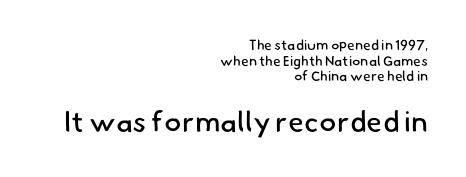
{"serif": "no", "bold": "no", "weight": "regular", "width": "normal", "stroke_contrast": "low", "x_height": "small", "monospaced": "no", "underline": "no", "align": "right", "line_spacing": "tight", "line_spacing_ratio": 1.12, "letter_spacing": "normal", "letter_spacing_em": 0.0, "larger_block": "second", "size_ratio": 2.07, "glyph_px": 29}
